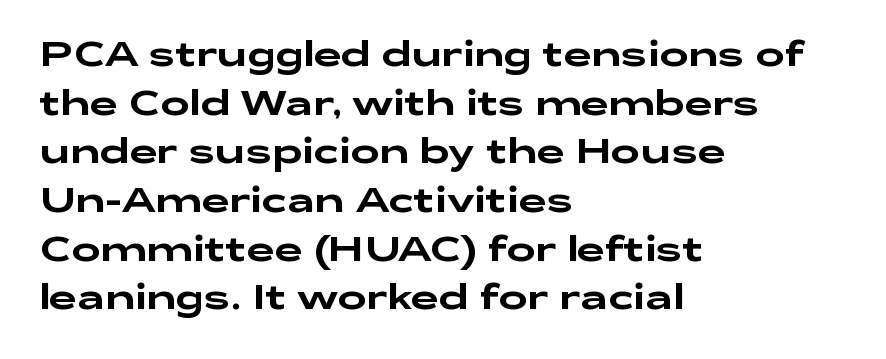
Each letter keeps its own natural width here, so spacing adapts to shape. The type family on display is of the sans-serif kind. In terms of leading, this rendering sits right in the middle. Is the block centered? No — it sits flush against the left margin. Look at the tracking — it's just the regular setting, nothing added.
